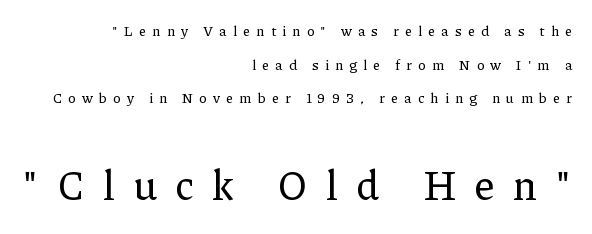
The image shows 41 px serif type, upright; set right-aligned, loose line spacing (2.41x), unusually wide letter spacing (+0.44 em), not underlined; the second (bottom) block is 2.93x larger; low stroke contrast and a medium x-height.
